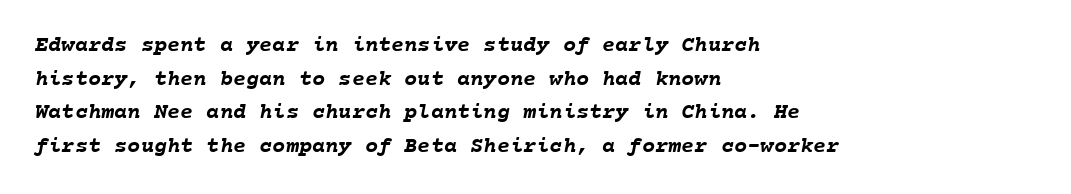
Q: Is the text bold? A: Yes.
Q: Is the text underlined? A: No.
Q: How is the paragraph aligned? A: Left-aligned.
Q: Is the spacing between letters normal or unusually wide? A: Normal.
Q: Is the spacing between lines tight, normal or loose? A: Normal.
